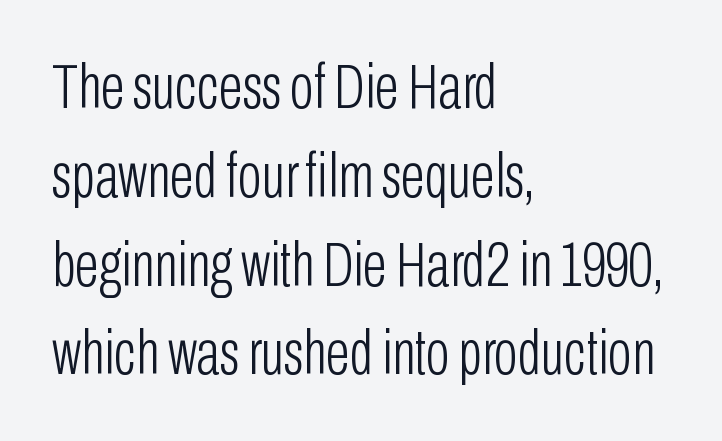
Rows of type keep a routine distance in the vertical direction. Look at the tracking — it's just the regular setting, nothing added. Serif or sans? Sans — the stroke terminals are bare. Quick note: not italic, upright.
